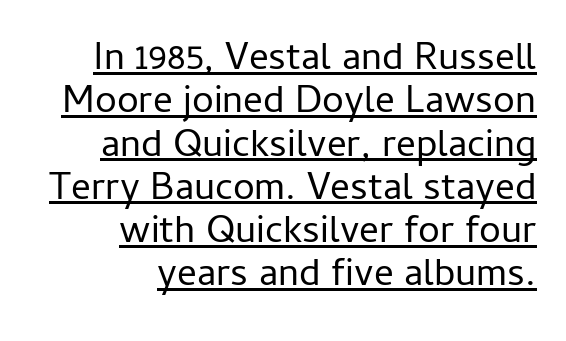
The image shows 39 px regular-weight sans-serif type, upright; set right-aligned, tight line spacing (1.11x), normal letter spacing, underlined; low stroke contrast and a medium x-height.
